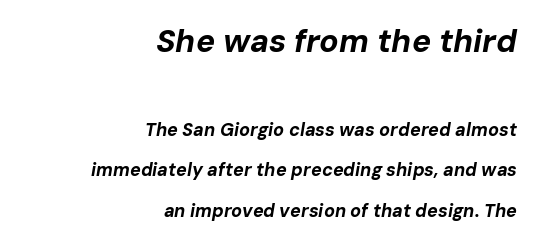
Q: Is the text bold? A: Yes.
Q: Is the text italic (slanted)? A: Yes, it leans right by about 10 degrees.
Q: Is the text underlined? A: No.
Q: How is the paragraph aligned? A: Right-aligned.
Q: Is the spacing between letters normal or unusually wide? A: Normal.
Q: Is the spacing between lines tight, normal or loose? A: Loose.
Q: Which block of text is set in a larger size, the first (top) or the second (bottom)? A: The first (top) one.
Q: Width (condensed, normal, or wide)? A: Normal.
Q: Stroke contrast? A: Low.
Q: x-height? A: Medium.
Q: Monospaced? A: No.
